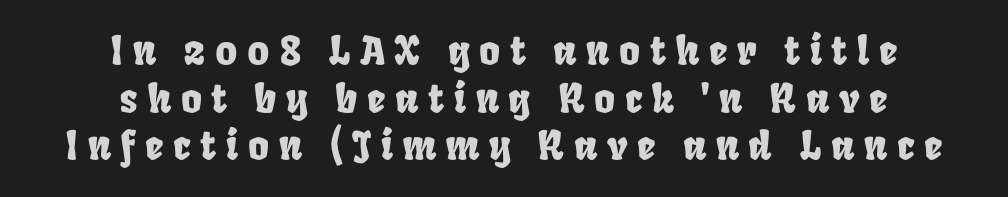
The image shows 40 px condensed type; set centered, line spacing 1.19x, unusually wide letter spacing (+0.24 em), not underlined; low stroke contrast and a large x-height.
